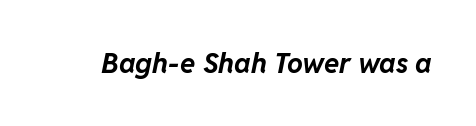
Q: Is the text bold? A: Yes.
Q: Is the text italic (slanted)? A: Yes, it leans right by about 11 degrees.
Q: Is the text underlined? A: No.
Q: Is the spacing between letters normal or unusually wide? A: Normal.
Q: Width (condensed, normal, or wide)? A: Normal.
Q: Stroke contrast? A: Low.
Q: x-height? A: Medium.
Q: Monospaced? A: No.
